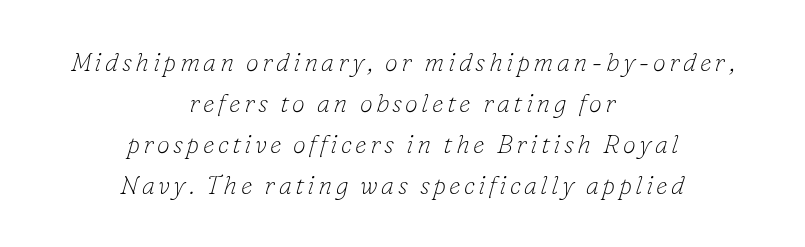
Q: Is the text bold? A: No.
Q: Is the text italic (slanted)? A: Yes, it leans right by about 16 degrees.
Q: Is the text underlined? A: No.
Q: How is the paragraph aligned? A: Centered.
Q: Is the spacing between lines tight, normal or loose? A: Normal.
